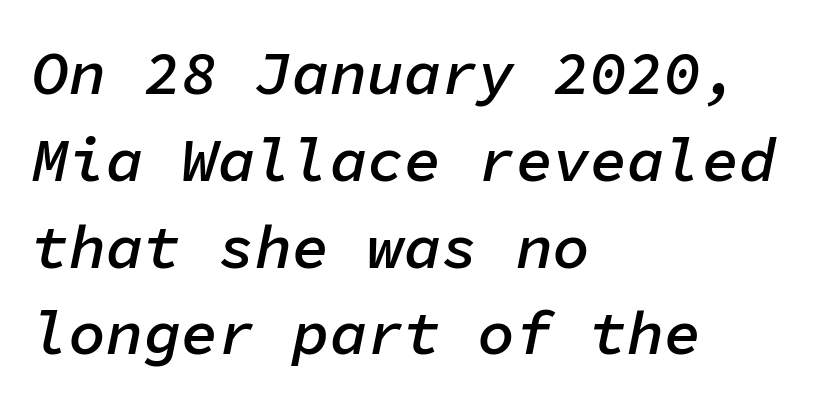
Bare-footed words on every line. A typesetter would call this monospace, since all characters share one set width. Normally led — the rows are evenly, conventionally spaced. What stands out about the letter spacing? Nothing — it is the standard amount. Which margin do the lines hug? The left one — the right edge is uneven. The letters are semibold — heavier than regular but short of a full bold.
